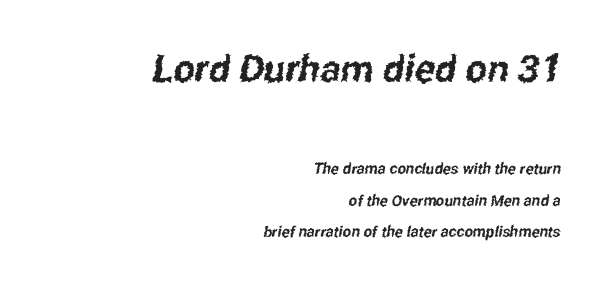
{"serif": "no", "width": "condensed", "stroke_contrast": "low", "x_height": "medium", "monospaced": "no", "underline": "no", "align": "right", "line_spacing": "loose", "line_spacing_ratio": 2.08, "letter_spacing": "normal", "letter_spacing_em": 0.0, "larger_block": "first", "size_ratio": 2.53, "glyph_px": 38}
